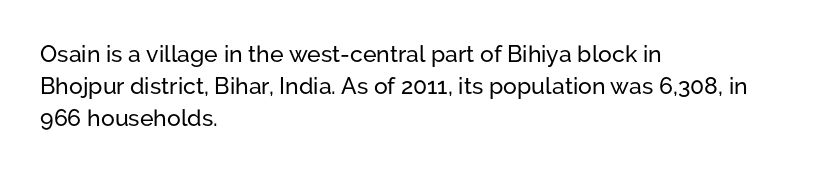
Does the leading feel generous? No, just average. The paragraph shown leans on its left margin. The string is rendered with underlining switched off. Here the glyphs are tracked normally, forming tight word shapes. The font's upright variant was chosen for this text.
